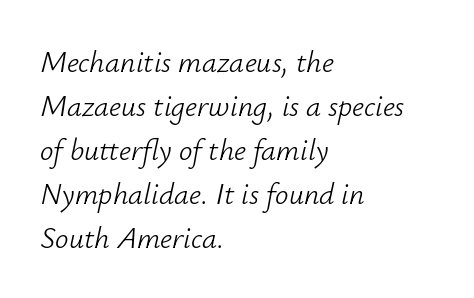
The passage is arranged the way most books set body copy — flush left. Descender tails drop into unmarked territory. No extra ink here — the face is not bold. Is this a fixed-width face? No — the glyphs have proportional, varying widths.
